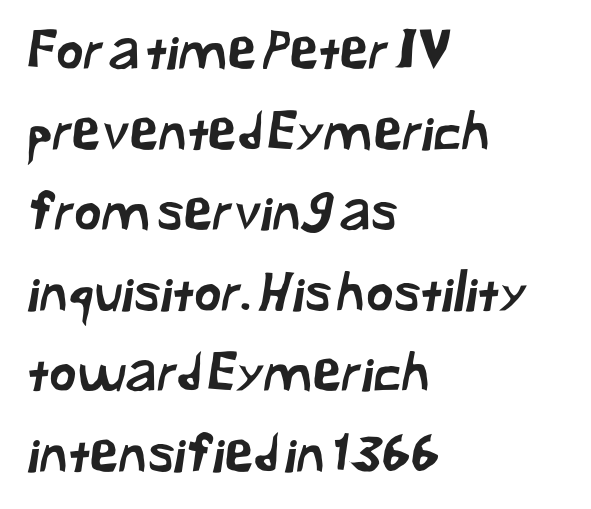
The image shows 53 px sans-serif type; set left-aligned, normal line spacing (1.52x), normal letter spacing, not underlined; low stroke contrast and a medium x-height.
